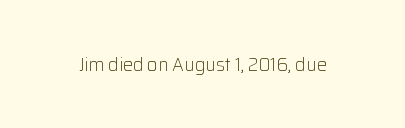
The image shows 20 px text type, upright; set normal letter spacing, not underlined.
